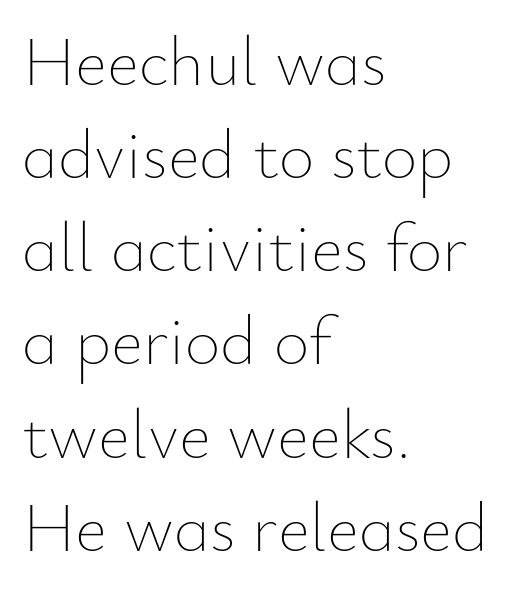
The image shows 69 px thin type, upright; set left-aligned, normal line spacing (1.35x), normal letter spacing, not underlined; low stroke contrast and a small x-height.
